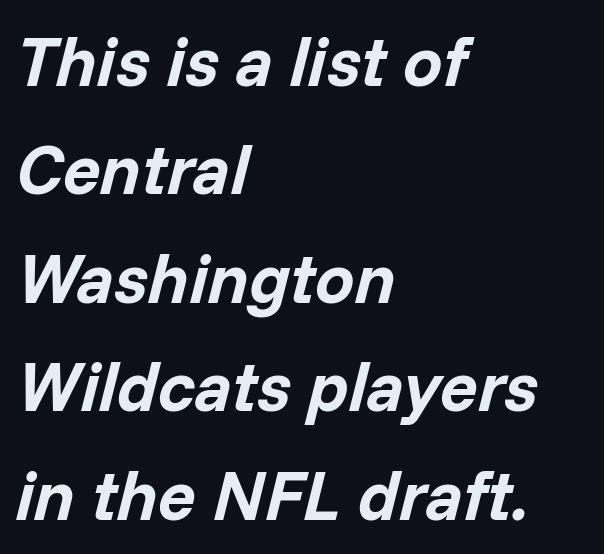
{"italic": "yes", "lean": "right", "slant_degrees": 14, "bold": "yes", "weight": "bold", "width": "normal", "stroke_contrast": "low", "x_height": "medium", "monospaced": "no", "underline": "no", "align": "left", "line_spacing": "normal", "line_spacing_ratio": 1.55, "letter_spacing": "normal", "letter_spacing_em": 0.0, "glyph_px": 70}
